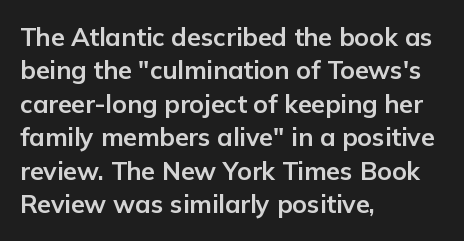
The image shows 25 px bold type, upright; set left-aligned, normal line spacing (1.34x), normal letter spacing, not underlined.
